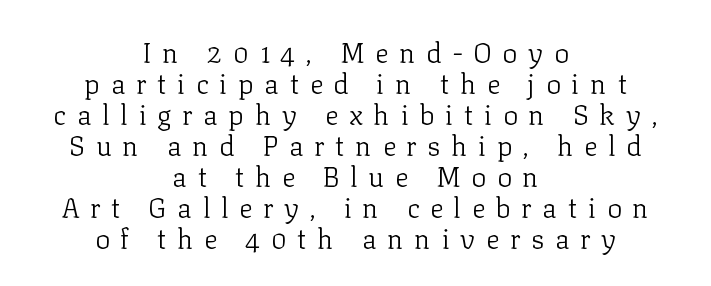
The image shows 28 px light serif type, upright; set centered, tight line spacing (1.11x), unusually wide letter spacing (+0.38 em), not underlined; low stroke contrast and a medium x-height.
